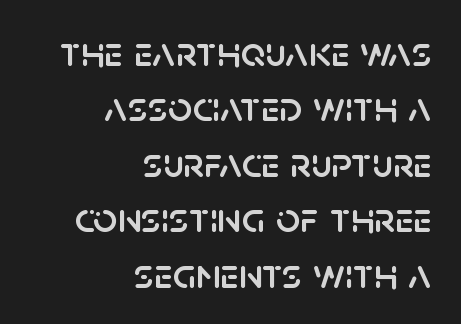
{"serif": "no", "italic": "no", "width": "normal", "stroke_contrast": "low", "x_height": "large", "monospaced": "no", "underline": "no", "align": "right", "line_spacing": "normal", "line_spacing_ratio": 1.29, "letter_spacing": "normal", "letter_spacing_em": 0.0, "glyph_px": 43}
